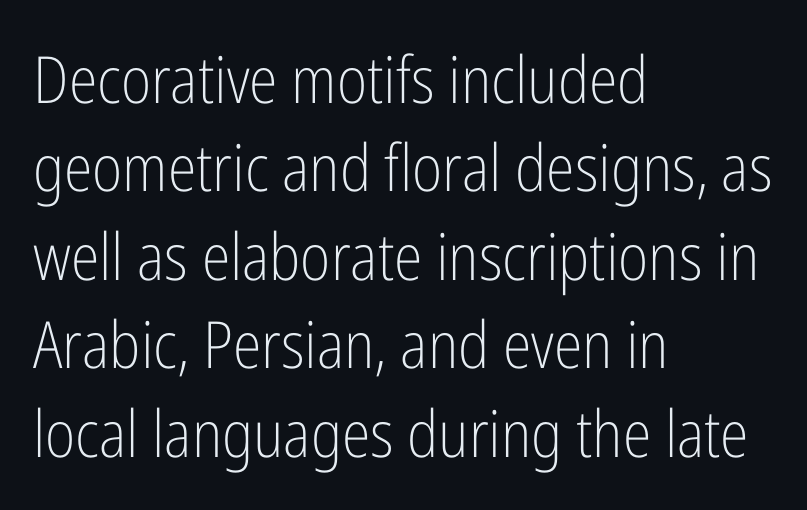
Here the designer chose a conventional face with non-uniform glyph widths. In terms of posture, this sample is upright. Is this a heavy cut? Hardly; it is regular or lighter. Plain, unruled lines of type.
